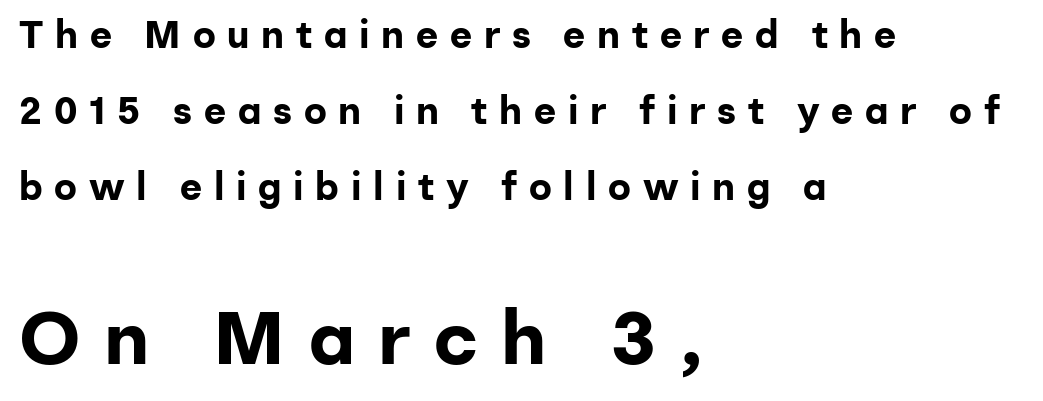
Q: Is the text bold? A: Yes.
Q: Is the text italic (slanted)? A: No, it is upright.
Q: Is the typeface a serif or a sans-serif typeface? A: Sans-serif.
Q: Is the text underlined? A: No.
Q: How is the paragraph aligned? A: Left-aligned.
Q: Is the spacing between letters normal or unusually wide? A: Unusually wide.
Q: Is the spacing between lines tight, normal or loose? A: Loose.
Q: Which block of text is set in a larger size, the first (top) or the second (bottom)? A: The second (bottom) one.
Q: Width (condensed, normal, or wide)? A: Normal.
Q: Stroke contrast? A: Low.
Q: x-height? A: Medium.
Q: Monospaced? A: No.
